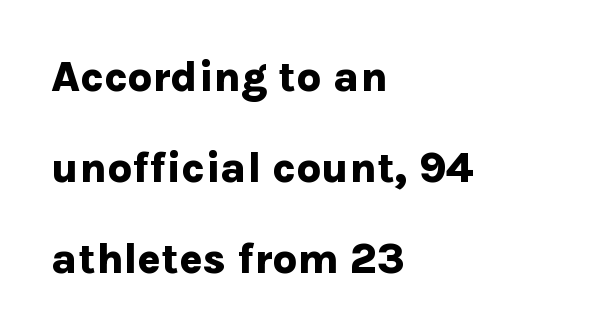
Q: Is the text bold? A: Yes.
Q: Is the text italic (slanted)? A: No, it is upright.
Q: Is the typeface a serif or a sans-serif typeface? A: Sans-serif.
Q: Is the text underlined? A: No.
Q: How is the paragraph aligned? A: Left-aligned.
Q: Is the spacing between letters normal or unusually wide? A: Normal.
Q: Is the spacing between lines tight, normal or loose? A: Loose.
Q: Width (condensed, normal, or wide)? A: Normal.
Q: Stroke contrast? A: Low.
Q: x-height? A: Medium.
Q: Monospaced? A: No.
